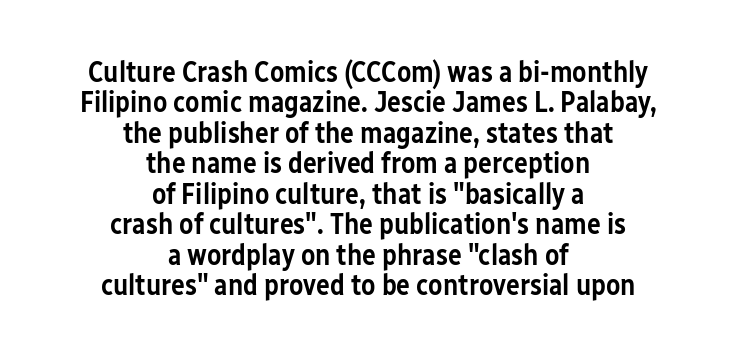
The image shows 29 px semibold, condensed sans-serif type, upright; set centered, tight line spacing (1.05x), normal letter spacing, not underlined; low stroke contrast and a medium x-height.
